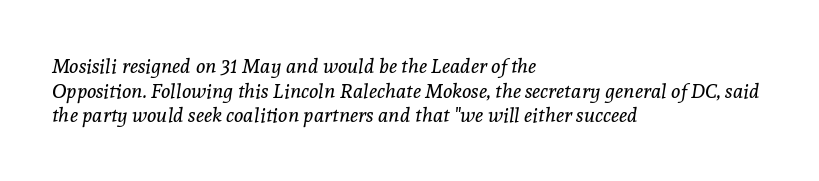
The image shows 20 px text type, italic (leaning right); set left-aligned, line spacing 1.23x, normal letter spacing, not underlined.
